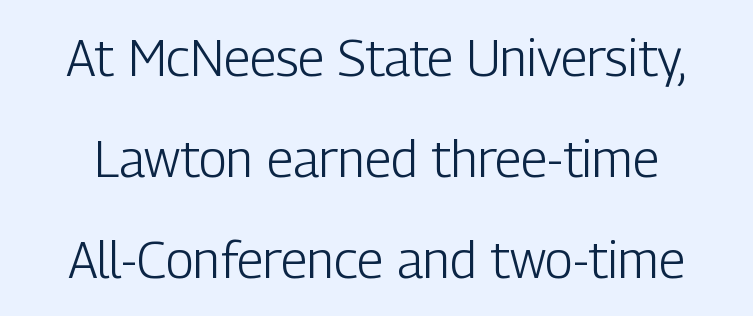
{"serif": "no", "italic": "no", "bold": "no", "weight": "light", "width": "condensed", "stroke_contrast": "low", "x_height": "medium", "monospaced": "no", "underline": "no", "line_spacing": "loose", "line_spacing_ratio": 1.98, "letter_spacing": "normal", "letter_spacing_em": 0.0, "glyph_px": 51}
